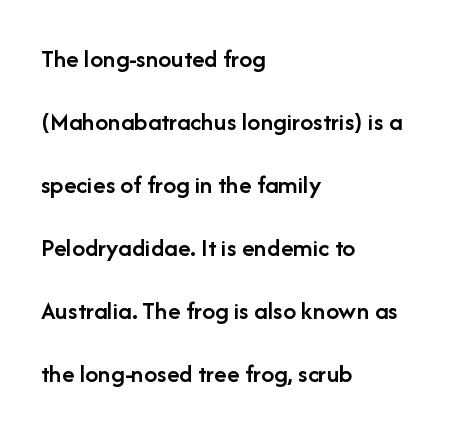
{"italic": "no", "bold": "semi", "underline": "no", "align": "left", "line_spacing": "loose", "line_spacing_ratio": 2.42, "letter_spacing": "normal", "letter_spacing_em": 0.0, "glyph_px": 26}
